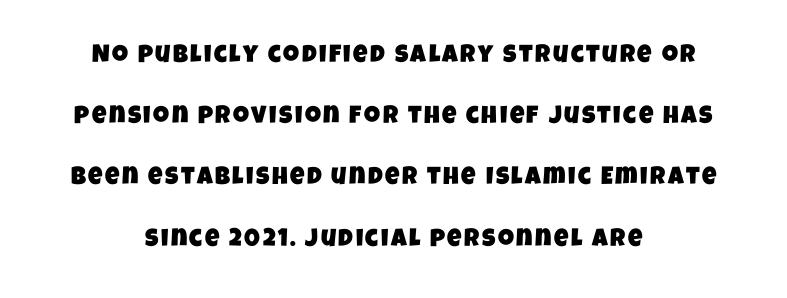
{"underline": "no", "align": "center", "line_spacing": "loose", "line_spacing_ratio": 2.45, "glyph_px": 25}
